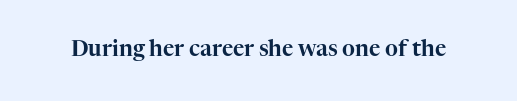
{"italic": "no", "underline": "no", "letter_spacing": "normal", "letter_spacing_em": 0.0, "glyph_px": 22}
